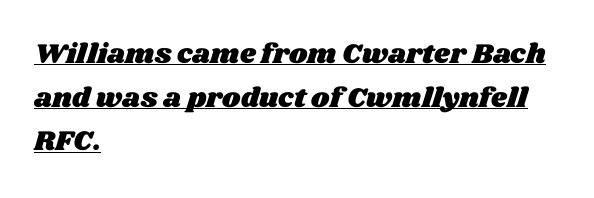
{"width": "wide", "stroke_contrast": "medium", "x_height": "large", "monospaced": "no", "underline": "yes", "align": "left", "line_spacing": "normal", "line_spacing_ratio": 1.56, "letter_spacing": "normal", "letter_spacing_em": 0.0, "glyph_px": 28}
